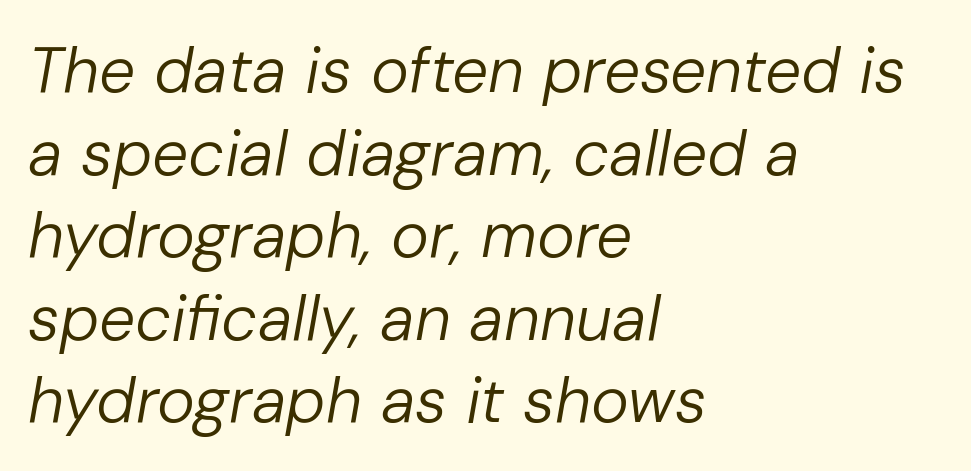
Quick note: italic. The lines sit at an ordinary, default distance from one another. Lines of text with bare space underneath. Short note: letters normally spaced. The lines are quadded left.
